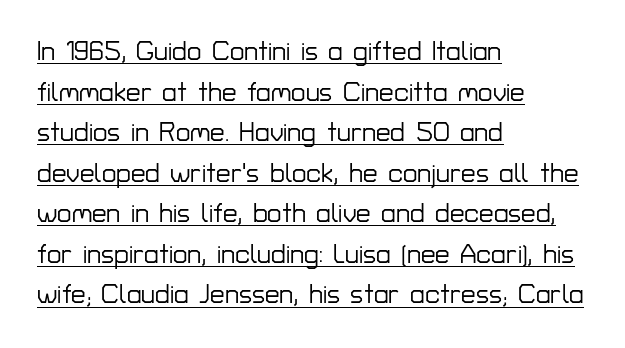
The passage shown is underscored from start to finish. The letters stand upright; this is a roman face. One glance says typical: line gaps are just what's usual. Each line starts at the same left margin while the right side varies. This sample uses plain, unmodified letter spacing.
